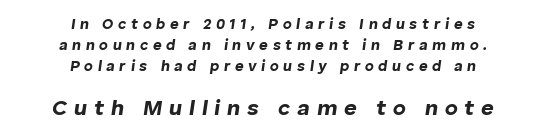
Q: Is the text bold? A: Yes.
Q: Is the text italic (slanted)? A: Yes, it leans right by about 8 degrees.
Q: Is the text underlined? A: No.
Q: How is the paragraph aligned? A: Centered.
Q: Is the spacing between letters normal or unusually wide? A: Unusually wide.
Q: Is the spacing between lines tight, normal or loose? A: Normal.
Q: Which block of text is set in a larger size, the first (top) or the second (bottom)? A: The second (bottom) one.
